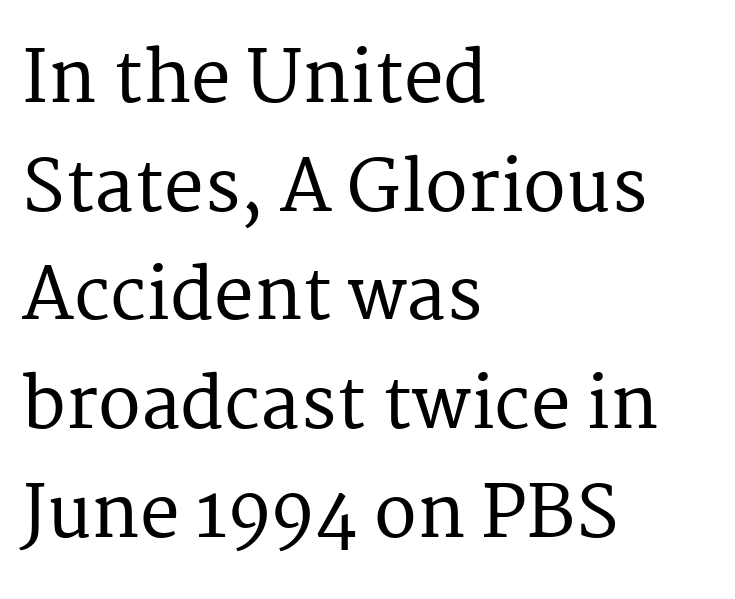
Check the space under the baseline: it is left empty. A typesetter would mark this as roman, not italic. Vertically, the passage feels balanced, rows spaced as you'd expect. Looks like regular typesetting: each glyph gets only the width it needs.
